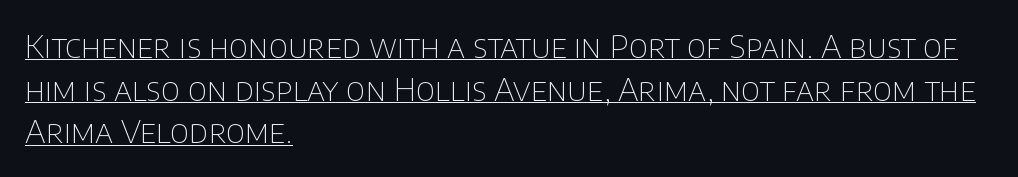
Q: Is the text bold? A: No.
Q: Is the text italic (slanted)? A: No, it is upright.
Q: Is the typeface a serif or a sans-serif typeface? A: Sans-serif.
Q: Is the text underlined? A: Yes.
Q: How is the paragraph aligned? A: Left-aligned.
Q: Is the spacing between letters normal or unusually wide? A: Normal.
Q: Is the spacing between lines tight, normal or loose? A: Normal.
Q: Width (condensed, normal, or wide)? A: Normal.
Q: Stroke contrast? A: Low.
Q: x-height? A: Large.
Q: Monospaced? A: No.
